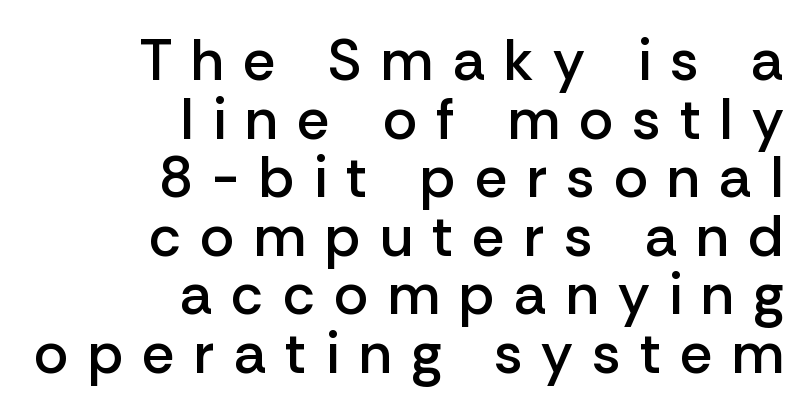
The compositor pushed each line to the right boundary. Characters follow at a spacing far wider than the type designer built in. The axis of the letterforms is exactly vertical. The glyphs have the mass of a demibold cut, below bold.
